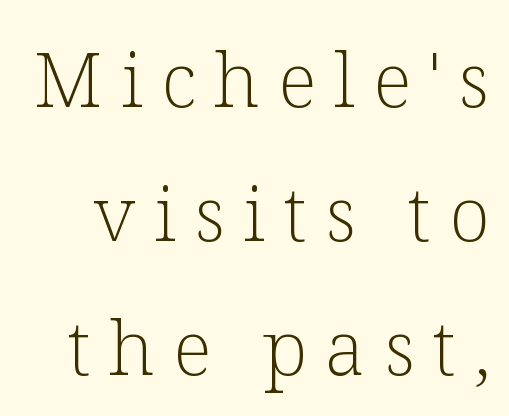
Here the designer chose a conventional face with non-uniform glyph widths. The letters are spread apart with noticeably loose tracking. Quick note: underline off. Nope, not italic — everything's standing straight. The strokes are not fattened; the text isn't bold.
